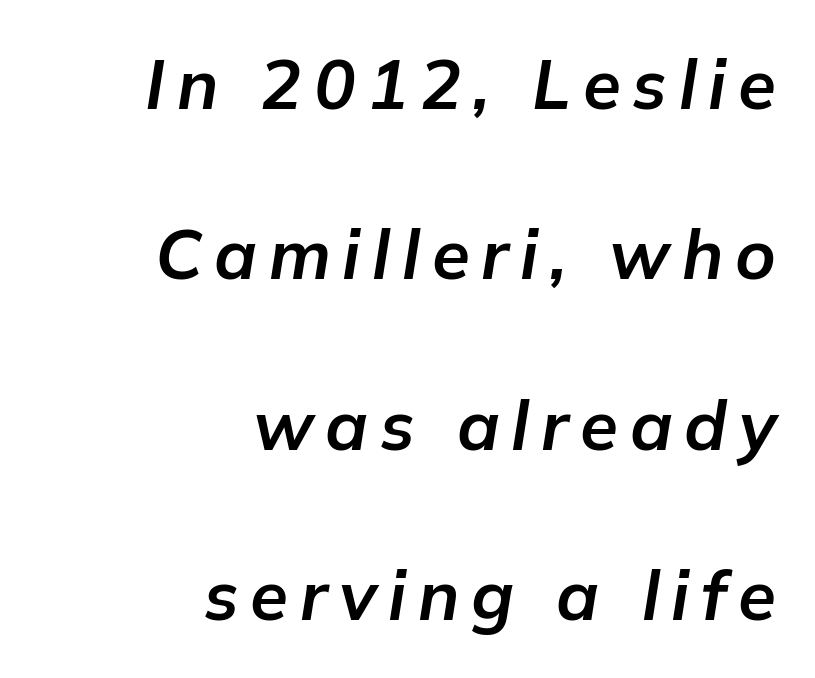
{"italic": "yes", "lean": "right", "slant_degrees": 9, "bold": "yes", "weight": "bold", "width": "normal", "stroke_contrast": "low", "x_height": "medium", "monospaced": "no", "underline": "no", "align": "right", "line_spacing": "loose", "line_spacing_ratio": 2.47, "glyph_px": 69}
